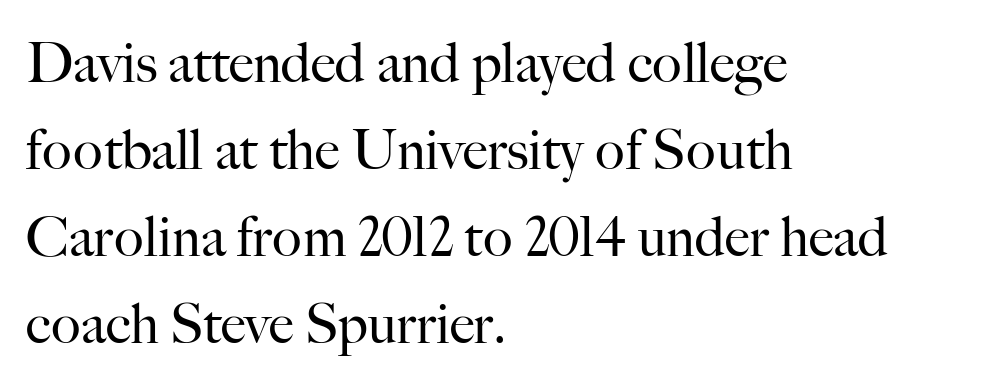
The image shows 55 px regular-weight serif type, upright; set left-aligned, normal line spacing (1.58x), normal letter spacing, not underlined; high stroke contrast and a small x-height.
